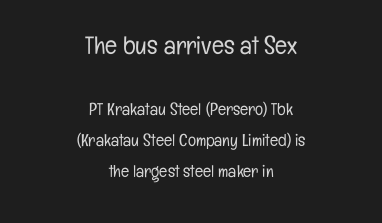
You get the large type first, then a drop to smaller type. Counters stay open thanks to moderate or lighter strokes. A roman cut, with each character standing at attention. The zone under the glyphs is completely vacant. Default kerning and tracking; the words read as compact shapes.
